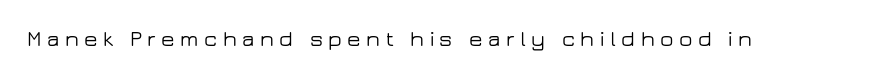
The image shows 22 px text type, upright; set unusually wide letter spacing (+0.25 em), not underlined.
